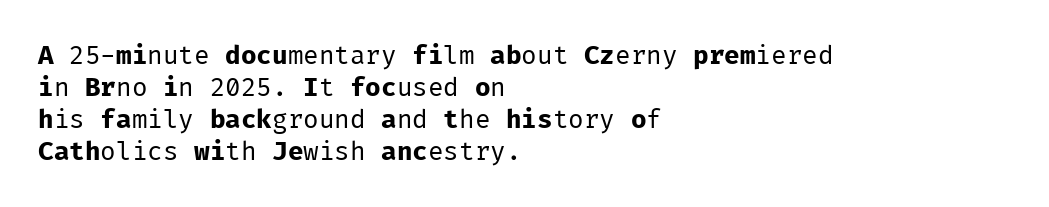
Q: Is the text bold? A: No.
Q: Is the text italic (slanted)? A: No, it is upright.
Q: Is the text underlined? A: No.
Q: How is the paragraph aligned? A: Left-aligned.
Q: Is the spacing between letters normal or unusually wide? A: Normal.
